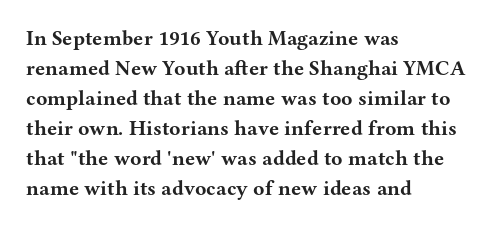
{"italic": "no", "bold": "yes", "underline": "no", "align": "left", "line_spacing": "normal", "line_spacing_ratio": 1.43, "letter_spacing": "normal", "letter_spacing_em": 0.0, "glyph_px": 21}
